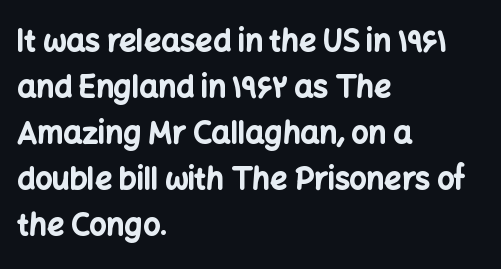
The image shows 30 px bold sans-serif type, upright; set left-aligned, normal line spacing (1.53x), normal letter spacing, not underlined; low stroke contrast and a medium x-height.
